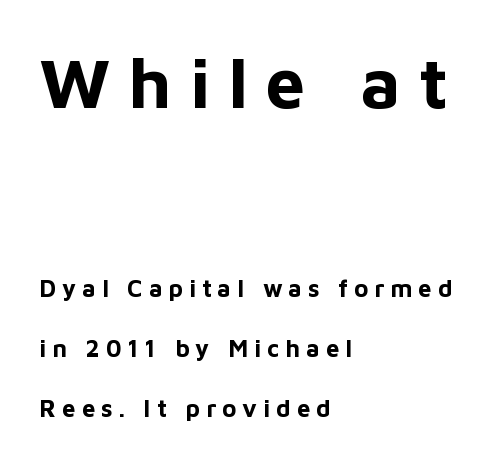
Q: Is the text bold? A: Yes.
Q: Is the text italic (slanted)? A: No, it is upright.
Q: Is the typeface a serif or a sans-serif typeface? A: Sans-serif.
Q: Is the text underlined? A: No.
Q: How is the paragraph aligned? A: Left-aligned.
Q: Is the spacing between letters normal or unusually wide? A: Unusually wide.
Q: Is the spacing between lines tight, normal or loose? A: Loose.
Q: Which block of text is set in a larger size, the first (top) or the second (bottom)? A: The first (top) one.
Q: Width (condensed, normal, or wide)? A: Normal.
Q: Stroke contrast? A: Low.
Q: x-height? A: Medium.
Q: Monospaced? A: No.
